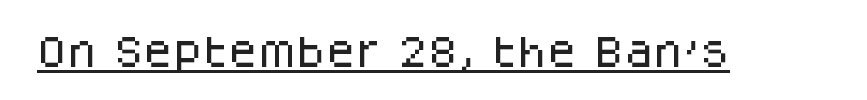
Q: Is the text italic (slanted)? A: No, it is upright.
Q: Is the typeface a serif or a sans-serif typeface? A: Sans-serif.
Q: Is the text underlined? A: Yes.
Q: Is the spacing between letters normal or unusually wide? A: Normal.
Q: Width (condensed, normal, or wide)? A: Normal.
Q: Stroke contrast? A: Low.
Q: x-height? A: Large.
Q: Monospaced? A: No.
